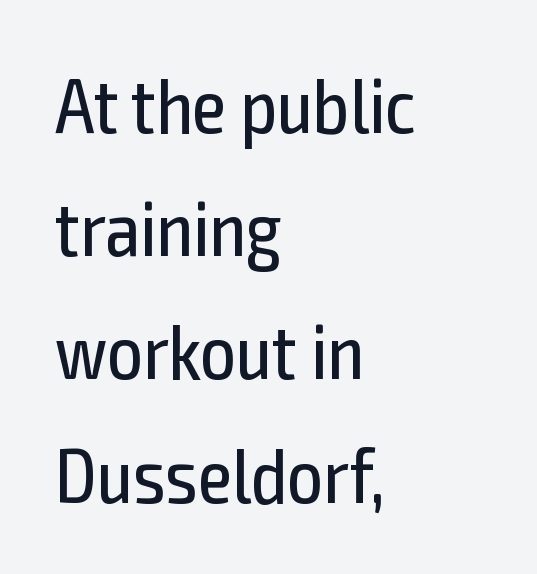
{"serif": "no", "italic": "no", "bold": "no", "weight": "regular", "width": "condensed", "x_height": "medium", "monospaced": "no", "underline": "no", "align": "left", "line_spacing": "normal", "line_spacing_ratio": 1.58, "letter_spacing": "normal", "letter_spacing_em": 0.0, "glyph_px": 78}
